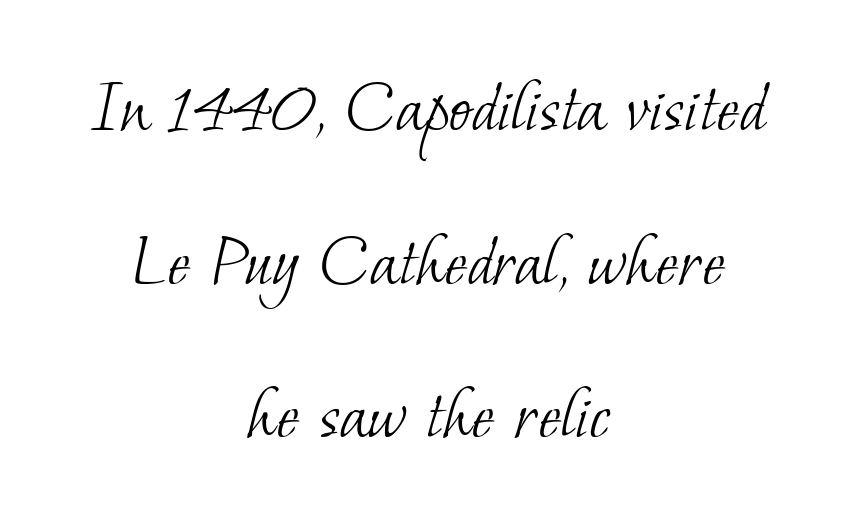
The lines are spread far apart with generous leading. The paragraph has two soft edges and a firm central axis. This is serif lettering, the kind often seen in printed books. Looks like regular typesetting: each glyph gets only the width it needs. No extra tracking has been applied to these lines.
